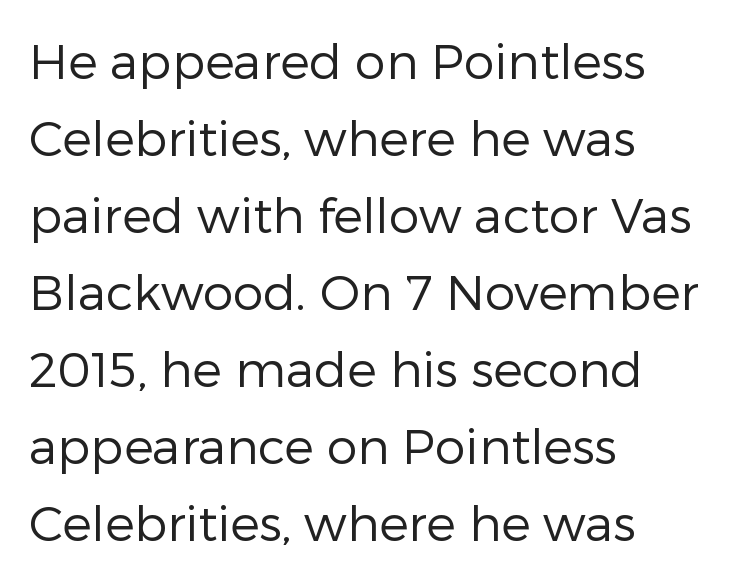
The image shows 49 px regular-weight sans-serif type, upright; set left-aligned, normal line spacing (1.57x), normal letter spacing, not underlined; low stroke contrast and a medium x-height.
